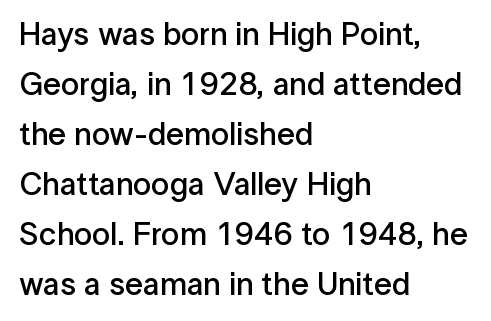
{"serif": "no", "italic": "no", "bold": "semi", "weight": "semibold", "width": "normal", "stroke_contrast": "low", "x_height": "medium", "monospaced": "no", "underline": "no", "align": "left", "line_spacing": "normal", "line_spacing_ratio": 1.56, "letter_spacing": "normal", "letter_spacing_em": 0.0, "glyph_px": 32}
